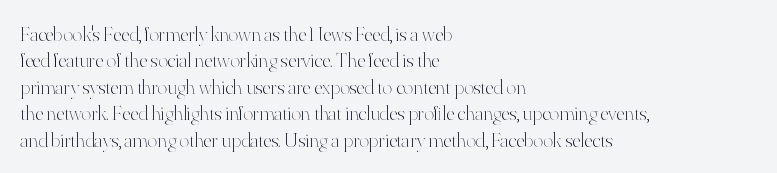
Q: Is the text bold? A: No.
Q: Is the text italic (slanted)? A: No, it is upright.
Q: Is the text underlined? A: No.
Q: How is the paragraph aligned? A: Left-aligned.
Q: Is the spacing between letters normal or unusually wide? A: Normal.
Q: Is the spacing between lines tight, normal or loose? A: Normal.
